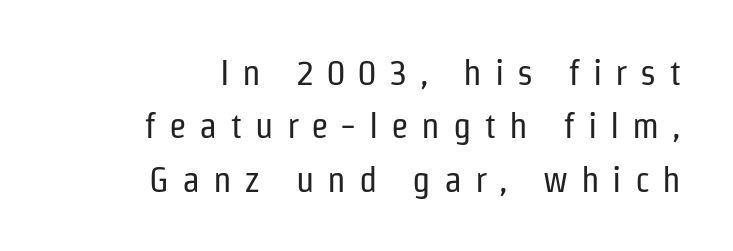
Looks like regular typesetting: each glyph gets only the width it needs. The cut favours lightness, reaching ordinary text weight at its darkest. Posture: vertical. Honestly, the letter spacing is so wide it's the main thing you notice. Unmarked baselines from the first word to the last.
